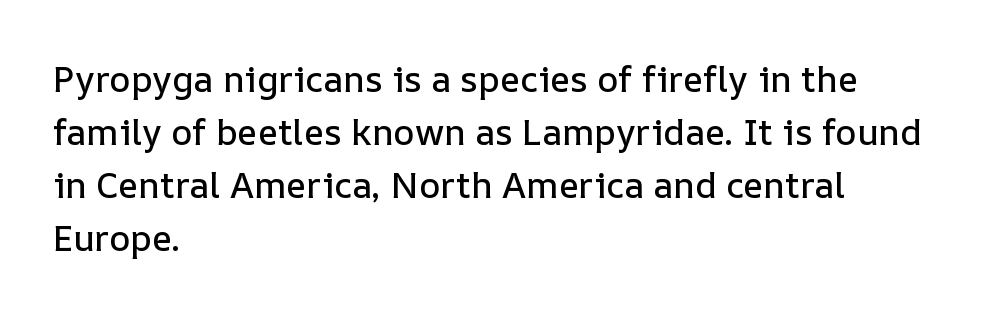
The image shows 36 px text type, upright; set left-aligned, normal line spacing (1.47x), normal letter spacing, not underlined; low stroke contrast and a medium x-height.
